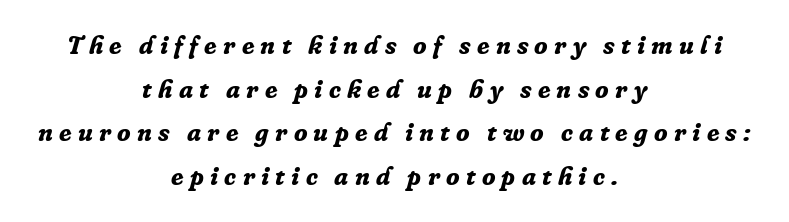
Q: Is the text bold? A: Yes.
Q: Is the text italic (slanted)? A: Yes, it leans right by about 16 degrees.
Q: Is the text underlined? A: No.
Q: How is the paragraph aligned? A: Centered.
Q: Is the spacing between letters normal or unusually wide? A: Unusually wide.
